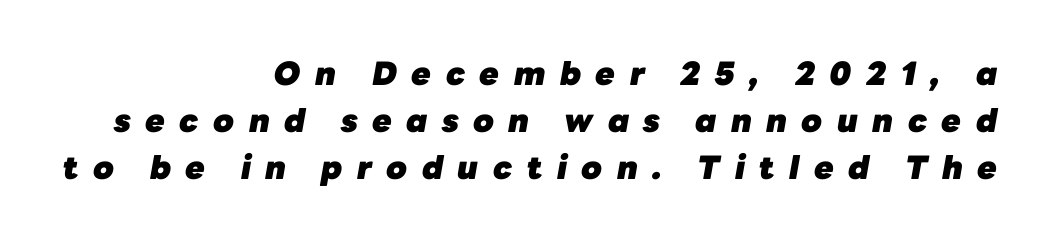
{"italic": "yes", "lean": "right", "slant_degrees": 10, "bold": "yes", "weight": "heavy", "width": "normal", "stroke_contrast": "low", "x_height": "medium", "monospaced": "no", "underline": "no", "align": "right", "line_spacing": "normal", "line_spacing_ratio": 1.47, "letter_spacing": "wide", "letter_spacing_em": 0.45, "glyph_px": 32}
